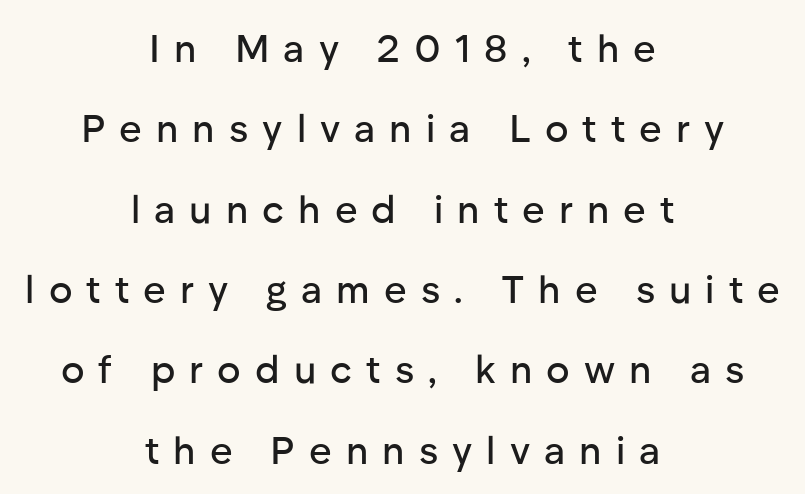
Q: Is the text italic (slanted)? A: No, it is upright.
Q: Is the typeface a serif or a sans-serif typeface? A: Sans-serif.
Q: Is the text underlined? A: No.
Q: How is the paragraph aligned? A: Centered.
Q: Is the spacing between letters normal or unusually wide? A: Unusually wide.
Q: Is the spacing between lines tight, normal or loose? A: Loose.
Q: Width (condensed, normal, or wide)? A: Normal.
Q: Stroke contrast? A: Low.
Q: x-height? A: Medium.
Q: Monospaced? A: No.
